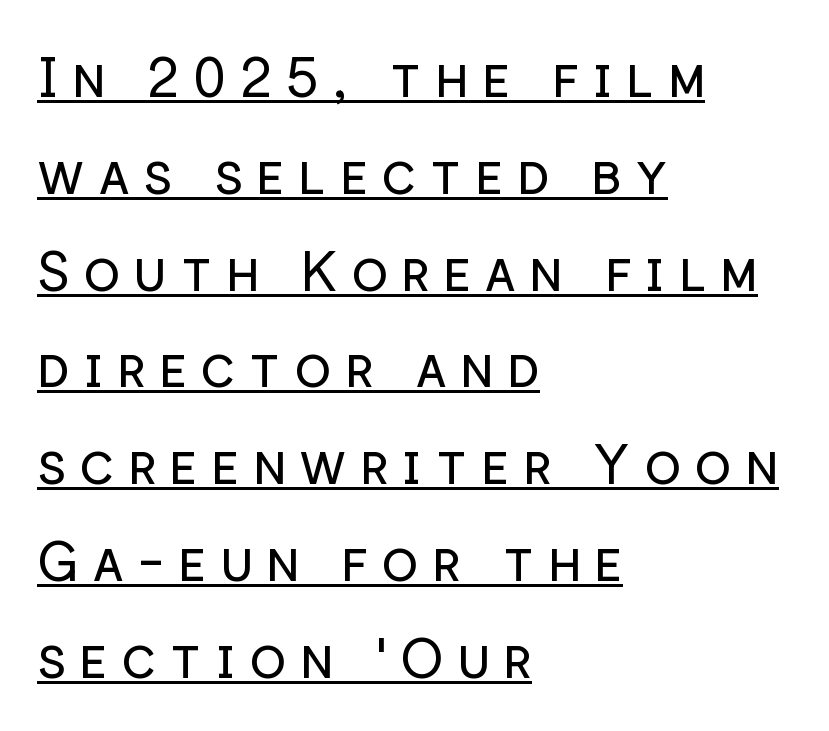
The image shows 55 px regular-weight sans-serif type, upright; set left-aligned, line spacing 1.76x, unusually wide letter spacing (+0.24 em), underlined; low stroke contrast and a medium x-height.
